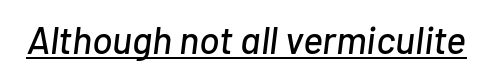
Q: Is the text italic (slanted)? A: Yes, it leans right by about 7 degrees.
Q: Is the text underlined? A: Yes.
Q: Is the spacing between letters normal or unusually wide? A: Normal.
Q: Width (condensed, normal, or wide)? A: Normal.
Q: Stroke contrast? A: Low.
Q: x-height? A: Medium.
Q: Monospaced? A: No.
